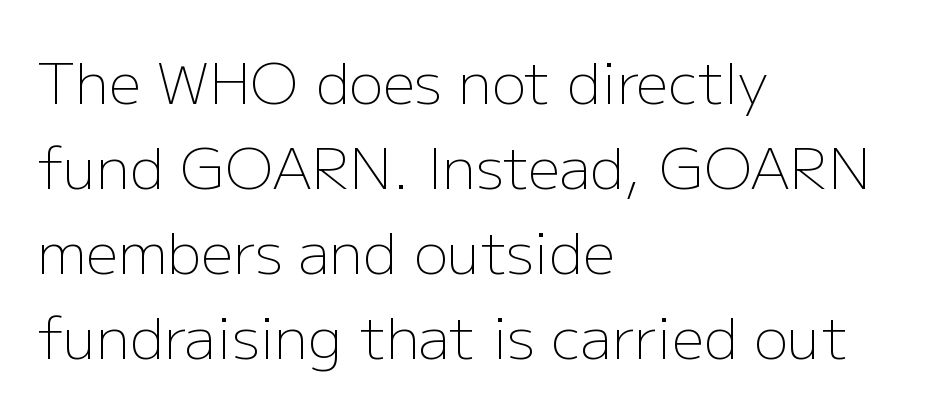
The letters stand straight up with perfectly vertical stems. Line beginnings align vertically; line endings do not. The face used here is proportionally spaced, like ordinary book or web type. Characters follow at the spacing the type designer built in. The vertical gap from one line to the next is medium. Is this a heavy cut? Hardly; it is regular or lighter.
